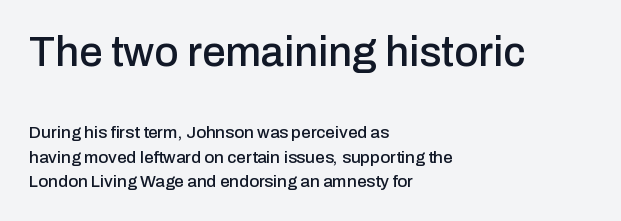
The image shows 42 px sans-serif type, upright; set left-aligned, normal line spacing (1.44x), normal letter spacing, not underlined; the first (top) block is 2.47x larger; low stroke contrast and a medium x-height.
